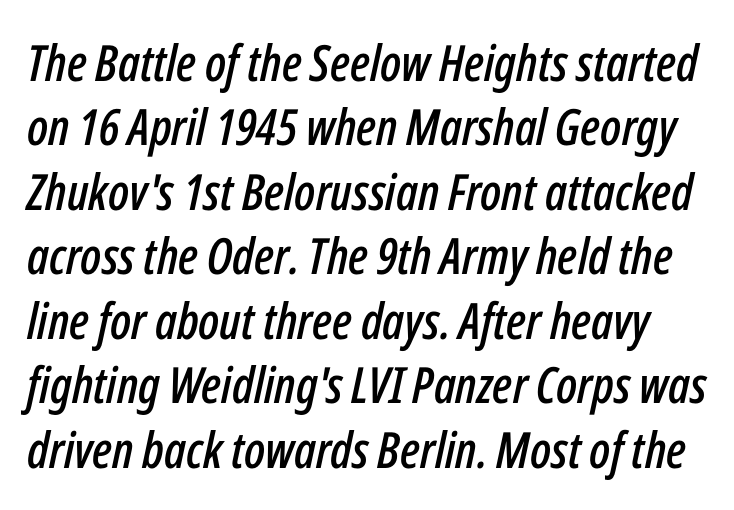
Interline gaps are of average width in this sample. These lines keep a tight, regular rhythm from letter to letter. The face used here has a pronounced slope to its letters. The rendering uses natural spacing where letterforms have individual widths. The space beneath each line is pristine and unruled.
